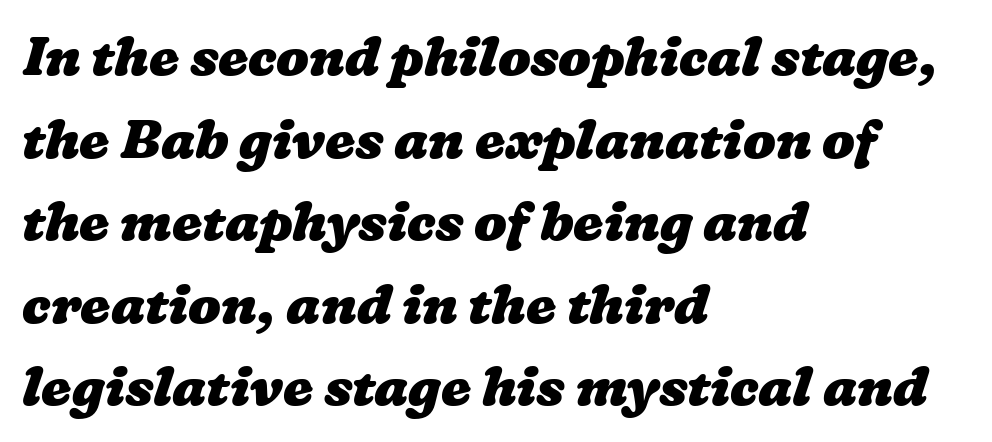
Q: Is the text bold? A: Yes.
Q: Is the text underlined? A: No.
Q: How is the paragraph aligned? A: Left-aligned.
Q: Is the spacing between letters normal or unusually wide? A: Normal.
Q: Is the spacing between lines tight, normal or loose? A: Normal.
Q: Width (condensed, normal, or wide)? A: Wide.
Q: Stroke contrast? A: Low.
Q: x-height? A: Medium.
Q: Monospaced? A: No.
